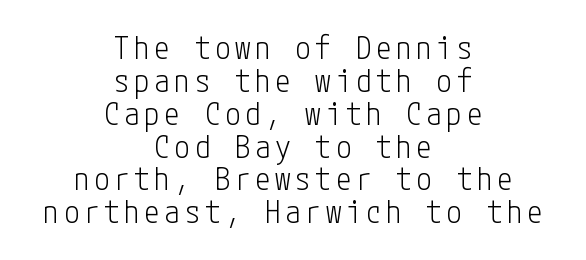
Has an underline been added? It has not. The type family on display is of the sans-serif kind. Compared with a typical body face, this is equally light or lighter still. Ascenders rise straight up at ninety degrees.
